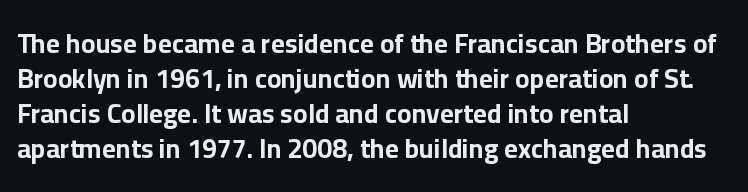
Q: Is the text bold? A: Yes.
Q: Is the text italic (slanted)? A: No, it is upright.
Q: Is the text underlined? A: No.
Q: How is the paragraph aligned? A: Left-aligned.
Q: Is the spacing between letters normal or unusually wide? A: Normal.
Q: Is the spacing between lines tight, normal or loose? A: Normal.
